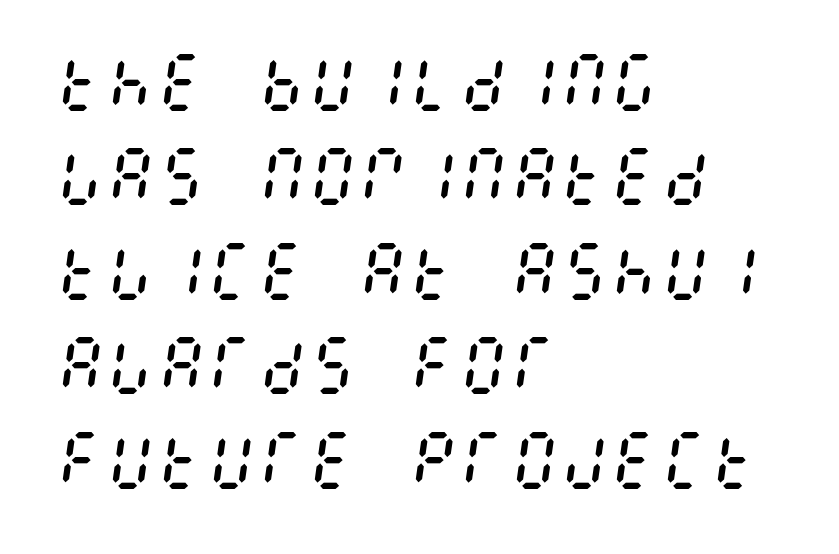
{"italic": "yes", "lean": "right", "slant_degrees": 8, "bold": "no", "weight": "regular", "width": "condensed", "stroke_contrast": "medium", "x_height": "large", "underline": "no", "align": "left", "line_spacing": "normal", "line_spacing_ratio": 1.5, "letter_spacing": "normal", "letter_spacing_em": 0.0, "glyph_px": 63}
